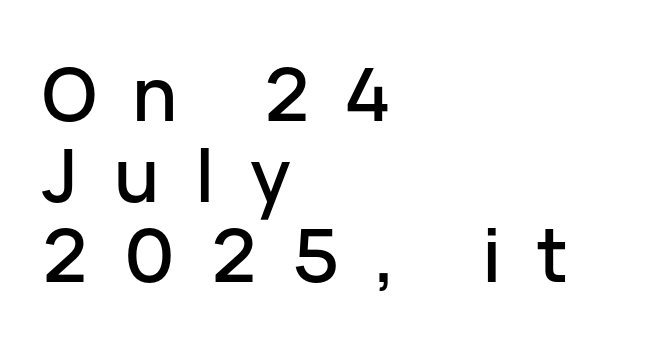
The image shows 74 px sans-serif type, upright; set left-aligned, tight line spacing (1.09x), unusually wide letter spacing (+0.48 em), not underlined; low stroke contrast and a medium x-height.
